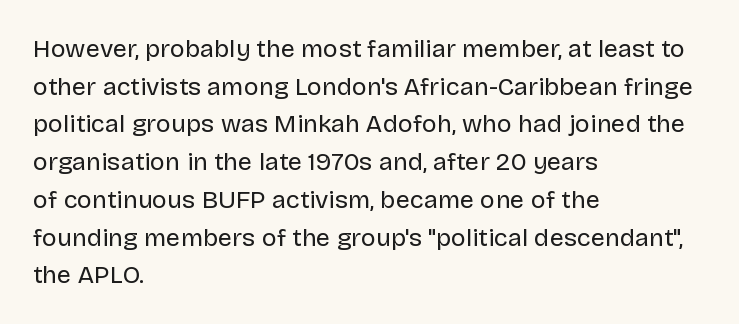
{"italic": "no", "bold": "no", "underline": "no", "align": "left", "line_spacing": "normal", "line_spacing_ratio": 1.51, "letter_spacing": "normal", "letter_spacing_em": 0.0, "glyph_px": 25}
